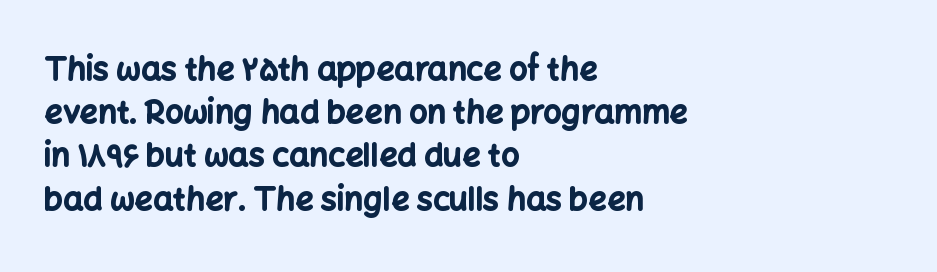
{"serif": "no", "italic": "no", "bold": "yes", "weight": "bold", "width": "normal", "stroke_contrast": "low", "x_height": "medium", "monospaced": "no", "underline": "no", "align": "left", "line_spacing": "normal", "line_spacing_ratio": 1.35, "letter_spacing": "normal", "letter_spacing_em": 0.0, "glyph_px": 32}
